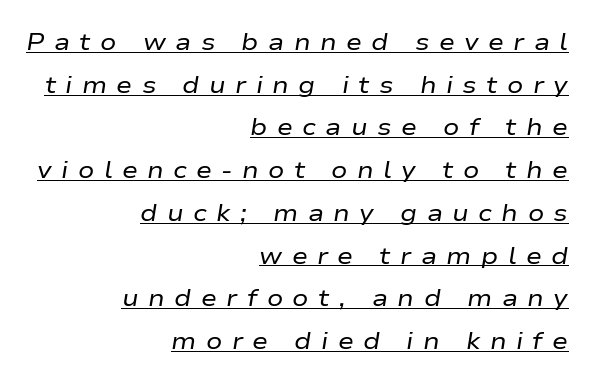
{"italic": "yes", "lean": "right", "slant_degrees": 9, "bold": "no", "underline": "yes", "align": "right", "line_spacing_ratio": 1.78, "letter_spacing": "wide", "letter_spacing_em": 0.39, "glyph_px": 24}
